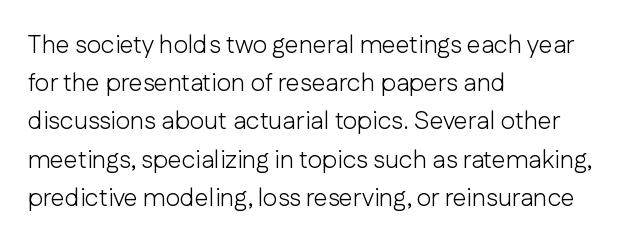
Q: Is the text bold? A: No.
Q: Is the text italic (slanted)? A: No, it is upright.
Q: Is the text underlined? A: No.
Q: How is the paragraph aligned? A: Left-aligned.
Q: Is the spacing between letters normal or unusually wide? A: Normal.
Q: Is the spacing between lines tight, normal or loose? A: Normal.
